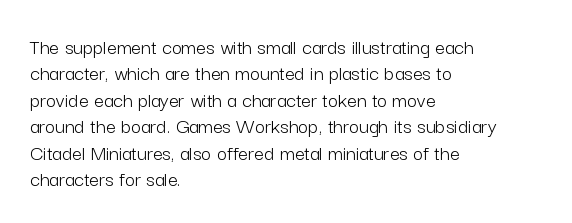
Q: Is the text bold? A: No.
Q: Is the text italic (slanted)? A: No, it is upright.
Q: Is the text underlined? A: No.
Q: How is the paragraph aligned? A: Left-aligned.
Q: Is the spacing between letters normal or unusually wide? A: Normal.
